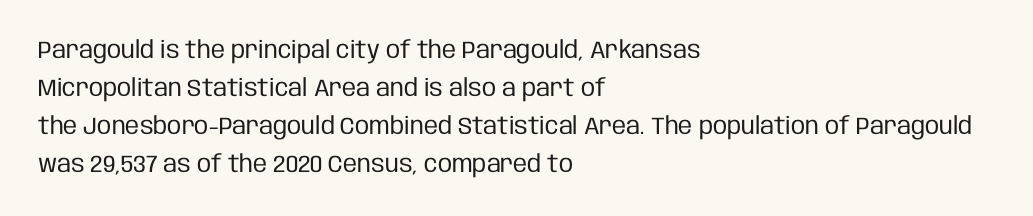
Q: Is the text bold? A: No.
Q: Is the text italic (slanted)? A: No, it is upright.
Q: Is the text underlined? A: No.
Q: How is the paragraph aligned? A: Left-aligned.
Q: Is the spacing between letters normal or unusually wide? A: Normal.
Q: Is the spacing between lines tight, normal or loose? A: Normal.
